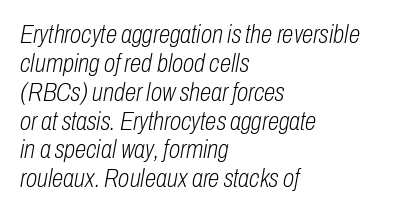
Teacher's note: observe the even left margin — that is flush-left alignment. There is no visible air inserted between adjacent glyphs. Each stroke keeps to a modest, everyday thickness or less. Notice how the stems are inclined rather than vertical — that's the hallmark of italics. Underline: absent.
